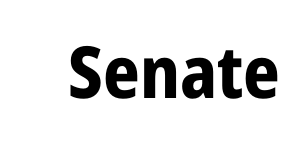
Looks like regular typesetting: each glyph gets only the width it needs. Letterform terminals end flat and unadorned throughout the passage. Italic? Not at all — the glyphs are vertical. The strip under each line holds only bare page.
